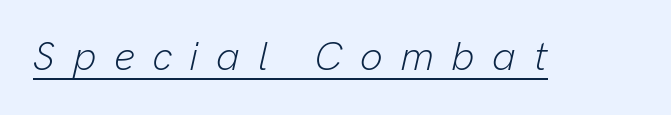
{"italic": "yes", "lean": "right", "slant_degrees": 13, "bold": "no", "weight": "light", "width": "normal", "stroke_contrast": "low", "x_height": "medium", "monospaced": "no", "underline": "yes", "letter_spacing": "wide", "letter_spacing_em": 0.44, "glyph_px": 40}
